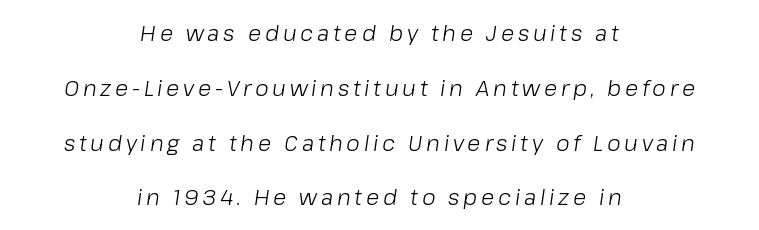
The image shows 22 px text type, italic (leaning right); set centered, loose line spacing (2.49x), not underlined.
